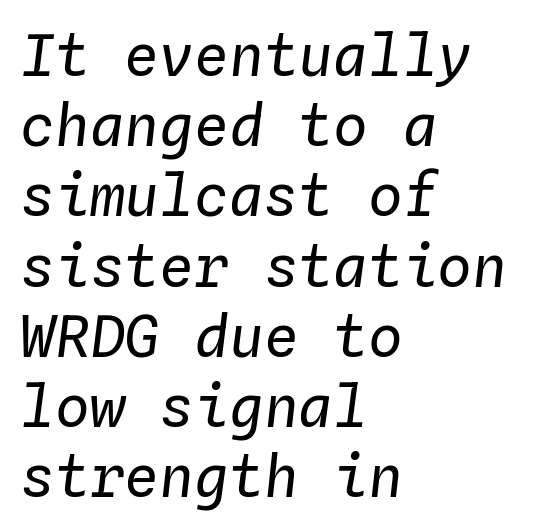
The strip under each line holds only bare page. A student would call this left alignment; a typographer would say flush left, rag right. Between one letter and the next there's only the usual sliver of space. Characters are canted at an angle relative to the baseline's perpendicular. The strokes carry an ordinary text weight at most. You could count columns in this text — the font is strictly monospaced.
